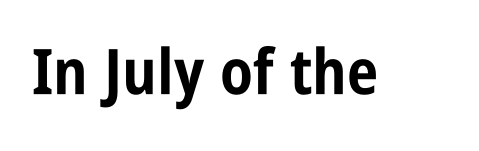
{"serif": "no", "italic": "no", "bold": "yes", "weight": "bold", "width": "condensed", "stroke_contrast": "low", "x_height": "large", "monospaced": "no", "underline": "no", "letter_spacing": "normal", "letter_spacing_em": 0.0, "glyph_px": 63}
